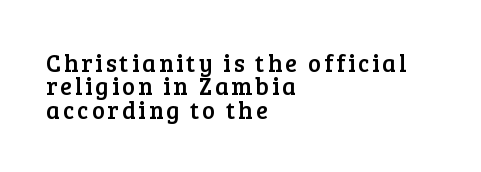
The lines are quadded left. Interline gaps are noticeably narrow in this sample. Only glyphs here, with clear space below each row. Italic? Not at all — the glyphs are vertical.
